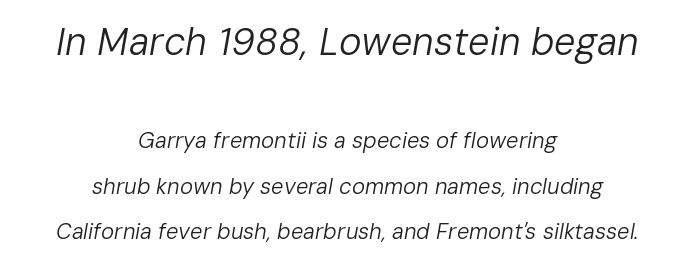
The rendering uses natural spacing where letterforms have individual widths. Is the type slanted? Yes — the strokes lean at a clear angle. Here the first block reads like a headline and the second like body copy. If you measured baseline to baseline, you'd find a long distance. Descender tails drop into unmarked territory.
